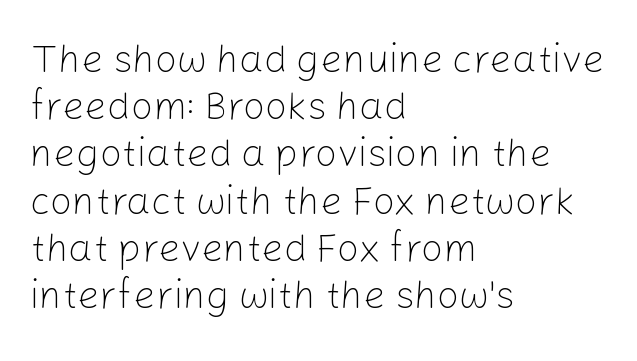
{"serif": "no", "italic": "no", "bold": "no", "weight": "light", "width": "normal", "stroke_contrast": "low", "x_height": "medium", "monospaced": "no", "underline": "no", "align": "left", "line_spacing_ratio": 1.21, "letter_spacing": "normal", "letter_spacing_em": 0.0, "glyph_px": 39}
